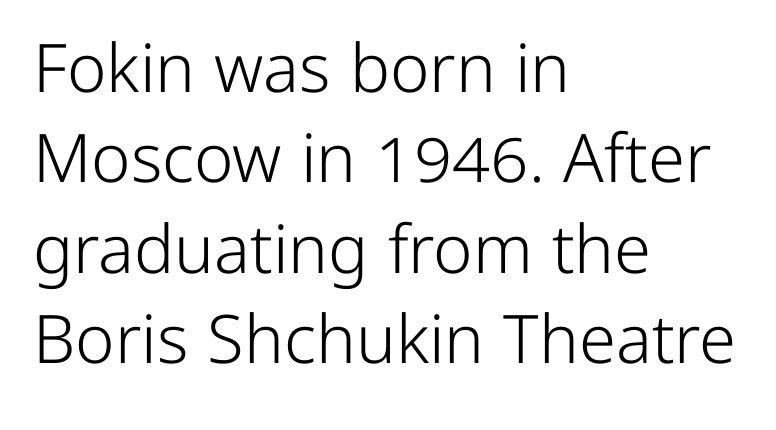
{"serif": "no", "italic": "no", "bold": "no", "weight": "light", "width": "normal", "stroke_contrast": "low", "x_height": "medium", "monospaced": "no", "underline": "no", "align": "left", "line_spacing": "normal", "line_spacing_ratio": 1.35, "letter_spacing": "normal", "letter_spacing_em": 0.0, "glyph_px": 67}
